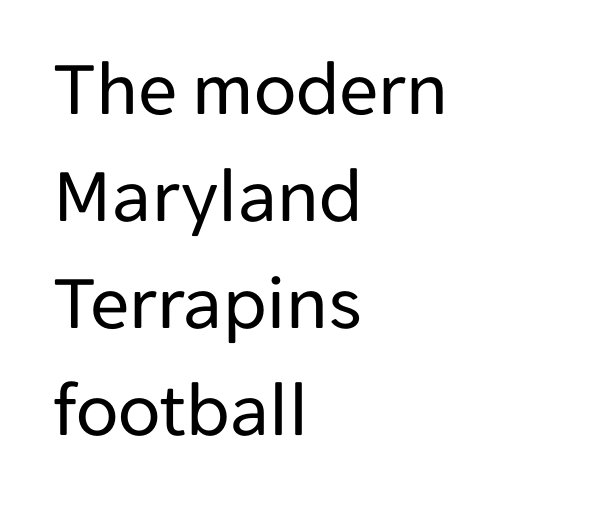
The image shows 78 px regular-weight sans-serif type, upright; set left-aligned, normal line spacing (1.37x), normal letter spacing, not underlined; low stroke contrast and a medium x-height.
